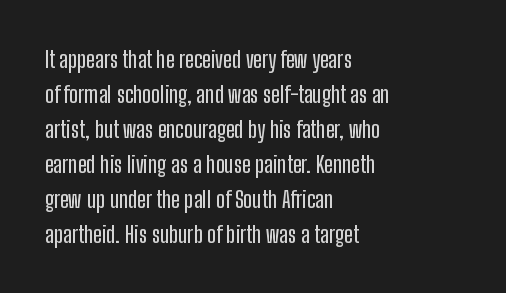
Q: Is the text italic (slanted)? A: No, it is upright.
Q: Is the text underlined? A: No.
Q: How is the paragraph aligned? A: Left-aligned.
Q: Is the spacing between letters normal or unusually wide? A: Normal.
Q: Is the spacing between lines tight, normal or loose? A: Normal.
